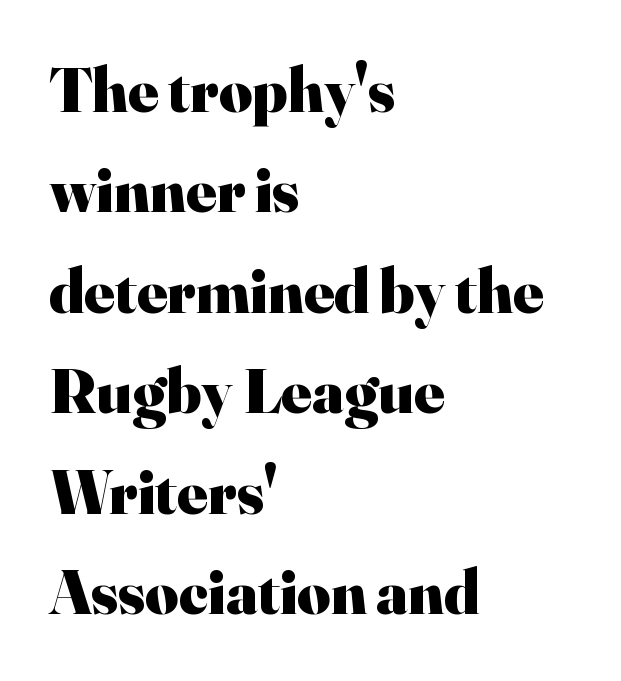
The image shows 64 px heavy serif type, upright; set left-aligned, normal line spacing (1.57x), normal letter spacing, not underlined; high stroke contrast and a small x-height.
